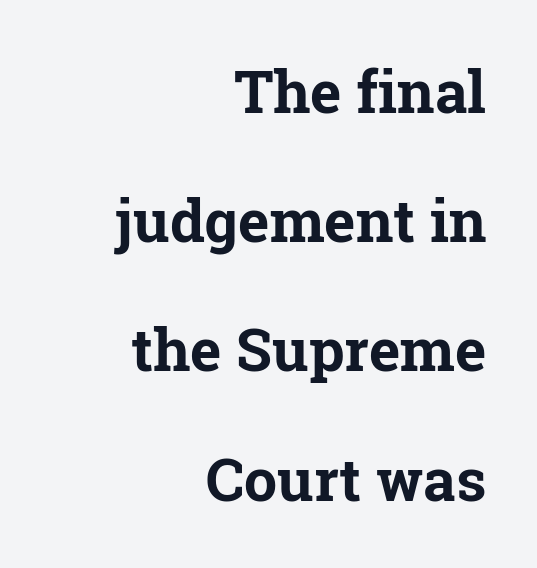
{"serif": "yes", "italic": "no", "bold": "yes", "weight": "bold", "width": "normal", "stroke_contrast": "low", "x_height": "medium", "monospaced": "no", "underline": "no", "align": "right", "line_spacing": "loose", "line_spacing_ratio": 2.19, "letter_spacing": "normal", "letter_spacing_em": 0.0, "glyph_px": 59}
